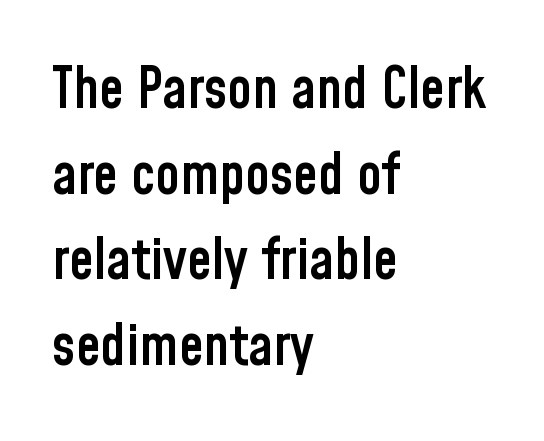
{"serif": "no", "italic": "no", "bold": "semi", "weight": "semibold", "width": "condensed", "stroke_contrast": "low", "x_height": "medium", "monospaced": "no", "underline": "no", "align": "left", "line_spacing": "normal", "line_spacing_ratio": 1.53, "letter_spacing": "normal", "letter_spacing_em": 0.0, "glyph_px": 56}
